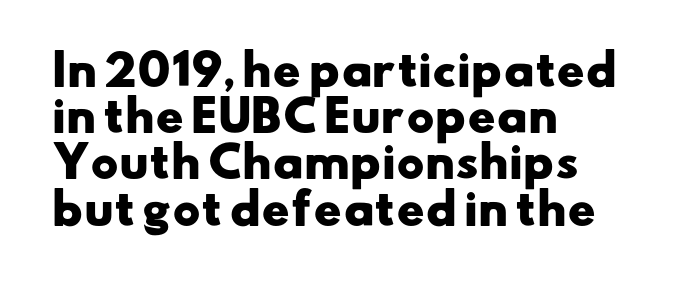
Q: Is the text bold? A: Yes.
Q: Is the typeface a serif or a sans-serif typeface? A: Sans-serif.
Q: Is the text underlined? A: No.
Q: How is the paragraph aligned? A: Left-aligned.
Q: Is the spacing between letters normal or unusually wide? A: Normal.
Q: Is the spacing between lines tight, normal or loose? A: Tight.
Q: Width (condensed, normal, or wide)? A: Wide.
Q: Stroke contrast? A: Low.
Q: x-height? A: Small.
Q: Monospaced? A: No.
